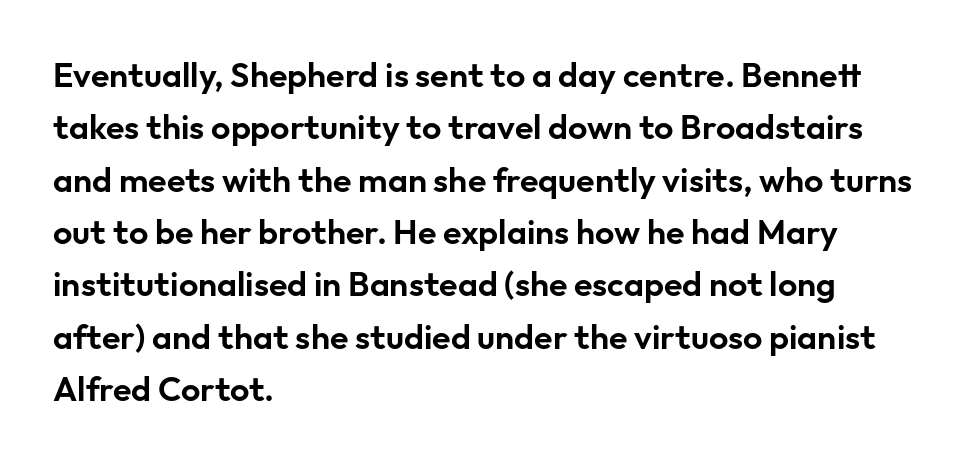
The image shows 34 px sans-serif type, upright; set left-aligned, normal line spacing (1.54x), normal letter spacing, not underlined; low stroke contrast and a medium x-height.
